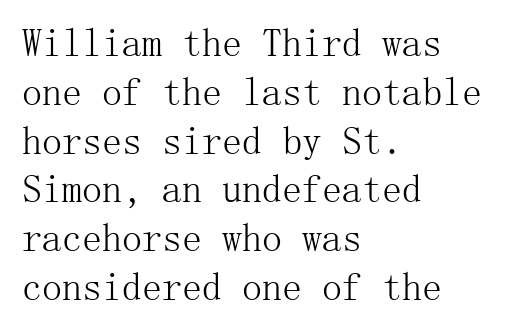
Is this a heavy cut? Hardly; it is regular or lighter. Italic: no, the glyphs are upright roman. Short note: letters normally spaced. The font family rendered here belongs to the serif group.
